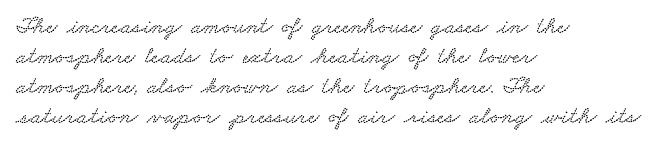
{"underline": "no", "align": "left", "line_spacing": "normal", "line_spacing_ratio": 1.25, "letter_spacing": "normal", "letter_spacing_em": 0.0, "glyph_px": 24}
